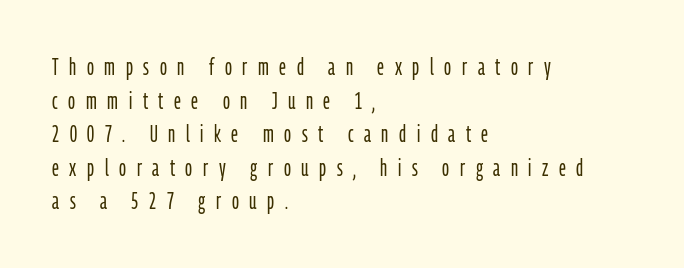
The image shows 23 px text type, upright; set left-aligned, normal line spacing (1.46x), unusually wide letter spacing (+0.46 em), not underlined.
